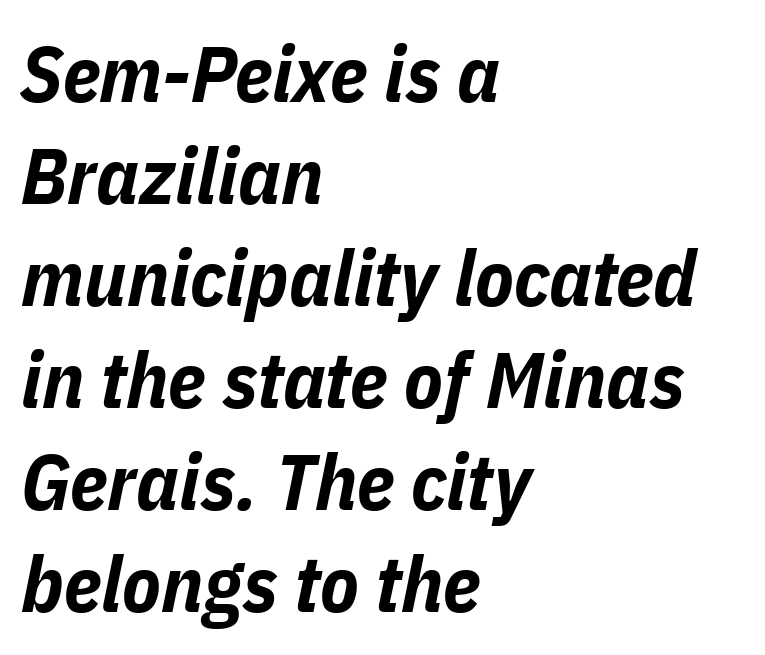
Q: Is the text bold? A: Yes.
Q: Is the text italic (slanted)? A: Yes, it leans right by about 11 degrees.
Q: Is the text underlined? A: No.
Q: How is the paragraph aligned? A: Left-aligned.
Q: Is the spacing between letters normal or unusually wide? A: Normal.
Q: Is the spacing between lines tight, normal or loose? A: Normal.
Q: Width (condensed, normal, or wide)? A: Condensed.
Q: Stroke contrast? A: Low.
Q: x-height? A: Medium.
Q: Monospaced? A: No.
